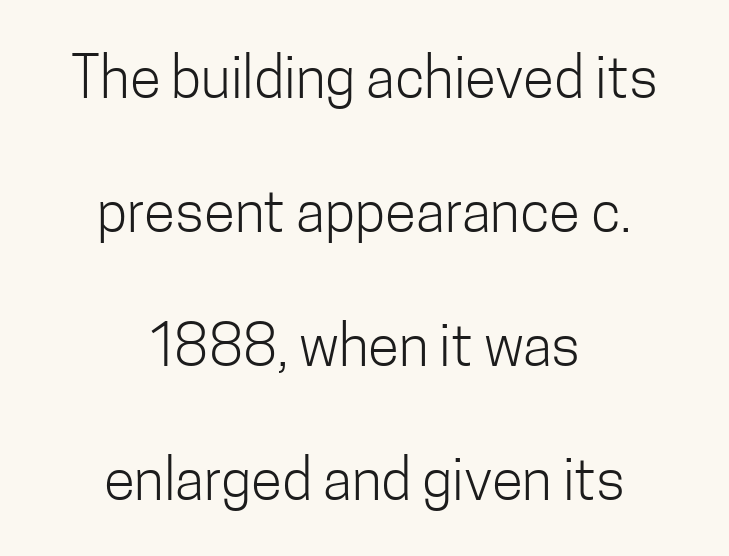
The whitespace from short lines is split evenly between both sides. No letter is thick-stroked: the sample isn't bold. The leading is generous, giving the passage an open texture. Descender tails drop into unmarked territory. This sample uses plain, unmodified letter spacing. Is this a fixed-width face? No — the glyphs have proportional, varying widths.
